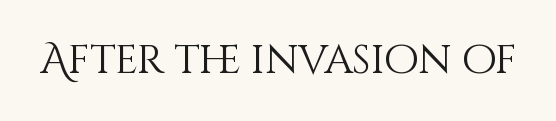
Q: Is the text bold? A: No.
Q: Is the text italic (slanted)? A: No, it is upright.
Q: Is the text underlined? A: No.
Q: Is the spacing between letters normal or unusually wide? A: Normal.
Q: Width (condensed, normal, or wide)? A: Normal.
Q: Stroke contrast? A: Medium.
Q: x-height? A: Large.
Q: Monospaced? A: No.
